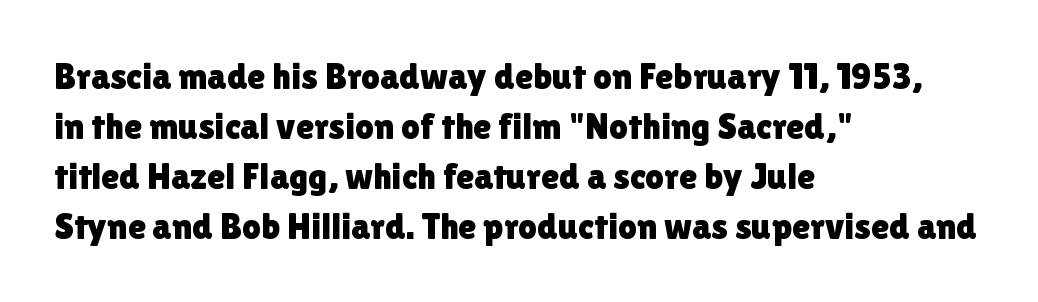
Q: Is the text italic (slanted)? A: No, it is upright.
Q: Is the typeface a serif or a sans-serif typeface? A: Sans-serif.
Q: Is the text underlined? A: No.
Q: How is the paragraph aligned? A: Left-aligned.
Q: Is the spacing between letters normal or unusually wide? A: Normal.
Q: Is the spacing between lines tight, normal or loose? A: Normal.
Q: Width (condensed, normal, or wide)? A: Normal.
Q: x-height? A: Medium.
Q: Monospaced? A: No.
